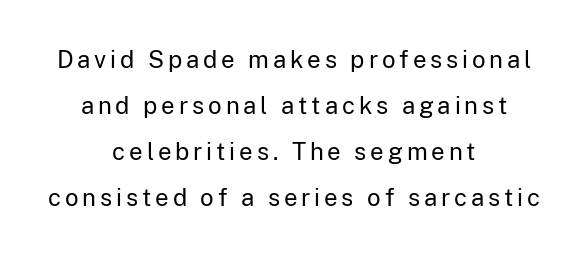
{"italic": "no", "bold": "no", "underline": "no", "align": "center", "line_spacing": "loose", "line_spacing_ratio": 1.91, "glyph_px": 24}
